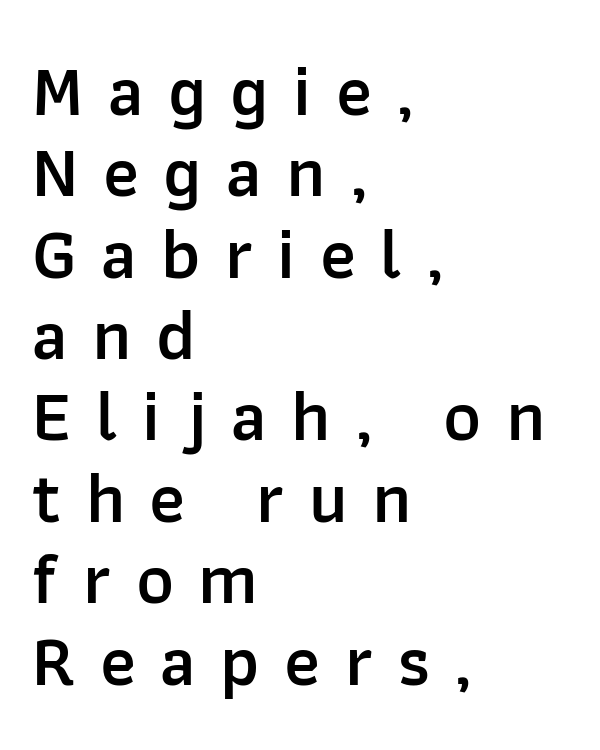
The image shows 72 px semibold sans-serif type, upright; set left-aligned, tight line spacing (1.13x), unusually wide letter spacing (+0.34 em), not underlined; low stroke contrast and a medium x-height.
